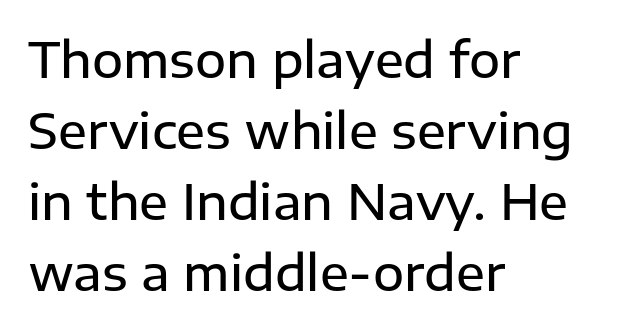
{"serif": "no", "italic": "no", "bold": "semi", "weight": "semibold", "width": "normal", "stroke_contrast": "low", "x_height": "medium", "monospaced": "no", "underline": "no", "align": "left", "line_spacing": "normal", "line_spacing_ratio": 1.48, "letter_spacing": "normal", "letter_spacing_em": 0.0, "glyph_px": 48}
